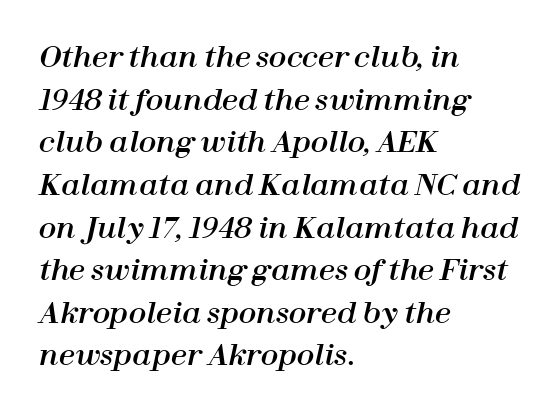
Q: Is the text italic (slanted)? A: Yes, it leans right by about 12 degrees.
Q: Is the text underlined? A: No.
Q: How is the paragraph aligned? A: Left-aligned.
Q: Is the spacing between letters normal or unusually wide? A: Normal.
Q: Is the spacing between lines tight, normal or loose? A: Normal.
Q: Width (condensed, normal, or wide)? A: Normal.
Q: Stroke contrast? A: High.
Q: x-height? A: Medium.
Q: Monospaced? A: No.
